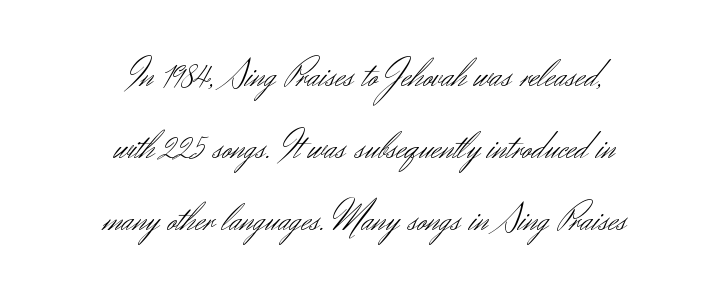
The letterforms sit at book weight or below. These lines are rendered in a variable-pitch font. Descenders are the only things crossing below the line. Notice how the passage keeps no hard edge, just a central spine.
